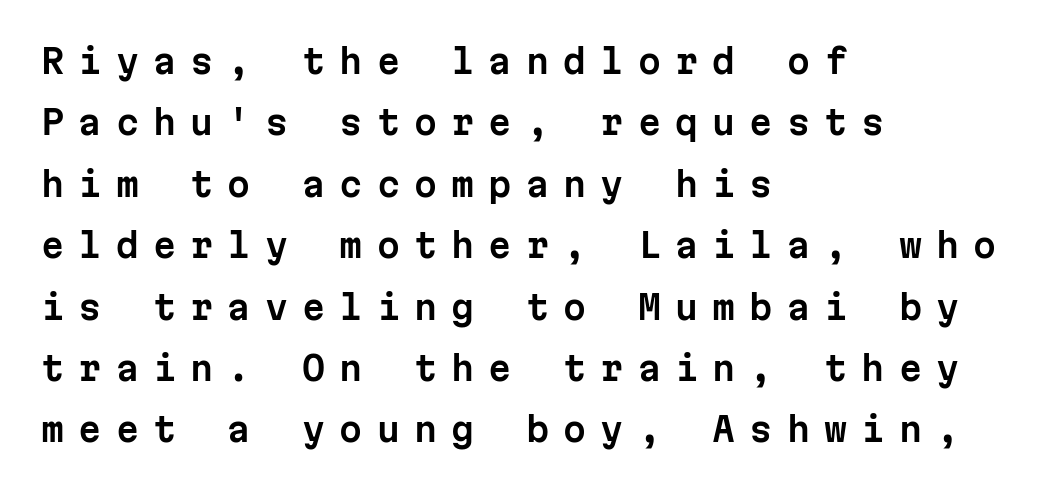
Q: Is the text italic (slanted)? A: No, it is upright.
Q: Is the typeface a serif or a sans-serif typeface? A: Sans-serif.
Q: Is the text underlined? A: No.
Q: How is the paragraph aligned? A: Left-aligned.
Q: Is the spacing between letters normal or unusually wide? A: Unusually wide.
Q: Width (condensed, normal, or wide)? A: Normal.
Q: Stroke contrast? A: Low.
Q: x-height? A: Medium.
Q: Monospaced? A: Yes.
